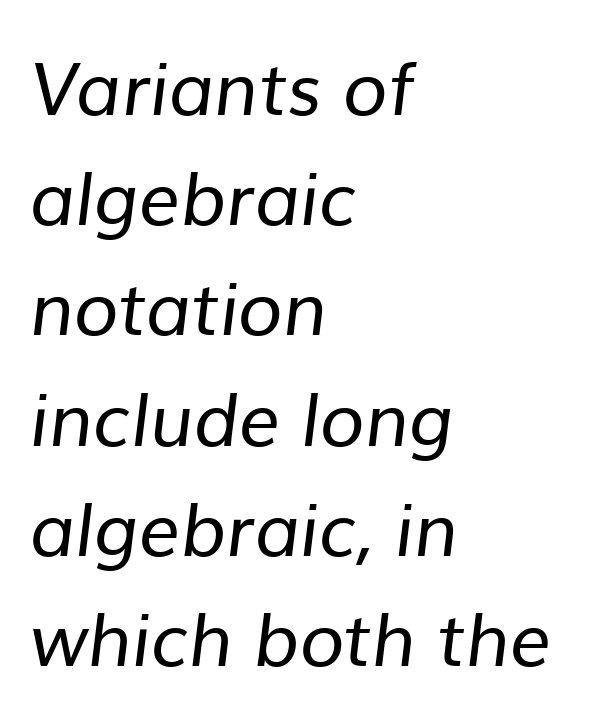
{"serif": "no", "bold": "no", "weight": "regular", "width": "normal", "stroke_contrast": "low", "x_height": "medium", "monospaced": "no", "underline": "no", "align": "left", "line_spacing": "normal", "line_spacing_ratio": 1.51, "letter_spacing": "normal", "letter_spacing_em": 0.0, "glyph_px": 73}
